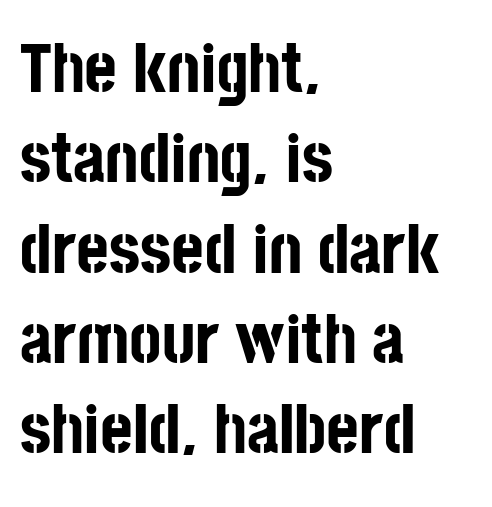
The image shows 70 px bold, condensed sans-serif type, upright; set left-aligned, normal line spacing (1.29x), normal letter spacing, not underlined; low stroke contrast and a large x-height.
